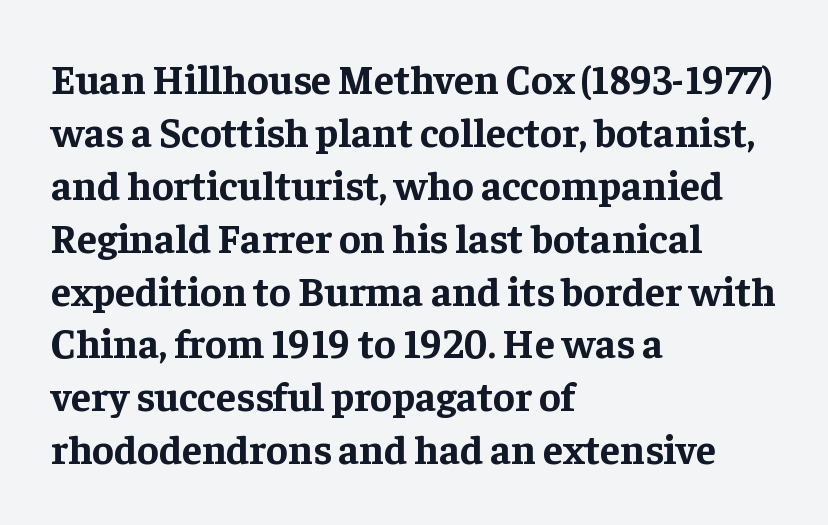
The image shows 41 px bold serif type, upright; set left-aligned, normal line spacing (1.29x), normal letter spacing, not underlined; low stroke contrast and a medium x-height.
